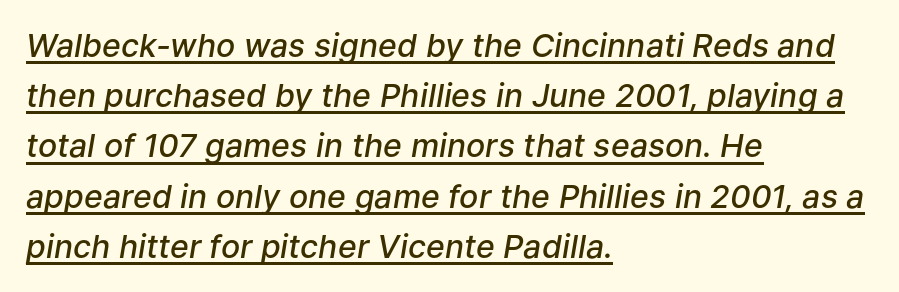
Q: Is the text bold? A: Semi-bold.
Q: Is the text italic (slanted)? A: Yes, it leans right by about 9 degrees.
Q: Is the text underlined? A: Yes.
Q: How is the paragraph aligned? A: Left-aligned.
Q: Is the spacing between letters normal or unusually wide? A: Normal.
Q: Is the spacing between lines tight, normal or loose? A: Normal.
Q: Width (condensed, normal, or wide)? A: Normal.
Q: Stroke contrast? A: Low.
Q: x-height? A: Medium.
Q: Monospaced? A: No.
